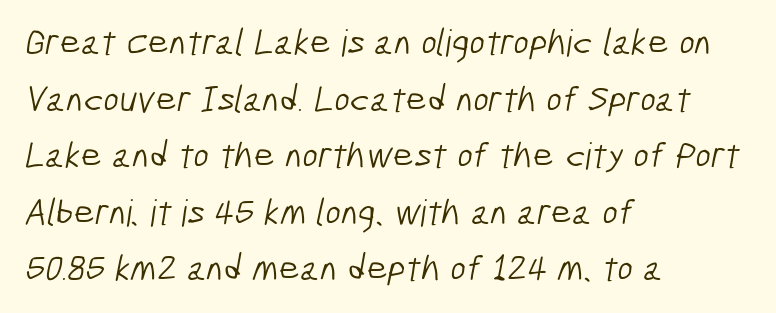
{"serif": "no", "bold": "no", "weight": "light", "width": "condensed", "stroke_contrast": "low", "x_height": "medium", "monospaced": "no", "underline": "no", "align": "left", "line_spacing": "normal", "line_spacing_ratio": 1.53, "letter_spacing": "normal", "letter_spacing_em": 0.0, "glyph_px": 37}
